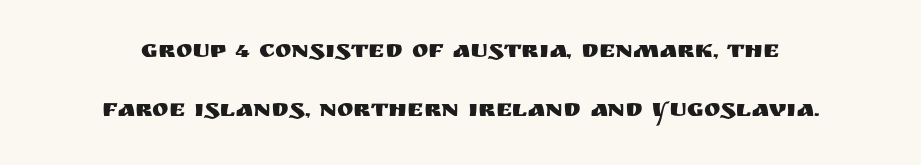
Q: Is the text italic (slanted)? A: No, it is upright.
Q: Is the text underlined? A: No.
Q: Is the spacing between letters normal or unusually wide? A: Normal.
Q: Is the spacing between lines tight, normal or loose? A: Loose.
